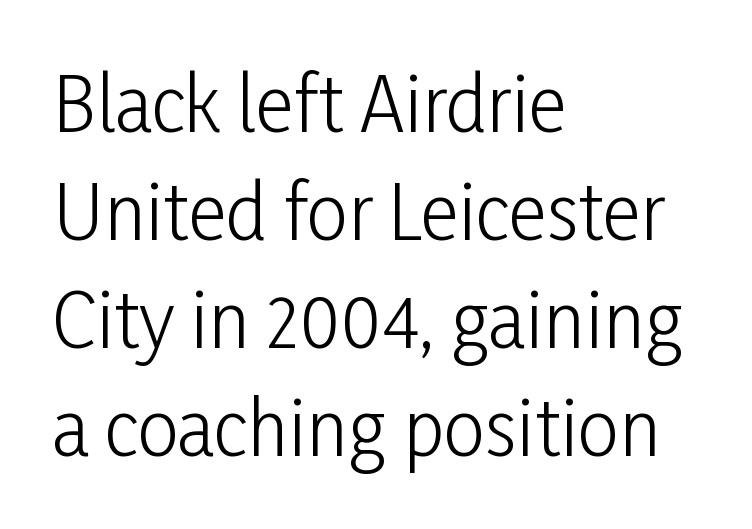
Q: Is the text bold? A: No.
Q: Is the text italic (slanted)? A: No, it is upright.
Q: Is the typeface a serif or a sans-serif typeface? A: Sans-serif.
Q: Is the text underlined? A: No.
Q: How is the paragraph aligned? A: Left-aligned.
Q: Is the spacing between letters normal or unusually wide? A: Normal.
Q: Is the spacing between lines tight, normal or loose? A: Normal.
Q: Width (condensed, normal, or wide)? A: Condensed.
Q: Stroke contrast? A: Low.
Q: x-height? A: Medium.
Q: Monospaced? A: No.
